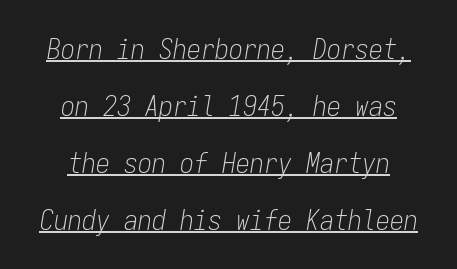
The sample's only ornament is a line tracing under the words. The axis of the letterforms is tilted away from vertical. Stems and bowls with no extra thickness — not bold. You could call the tracking neutral — neither tight nor loose.
